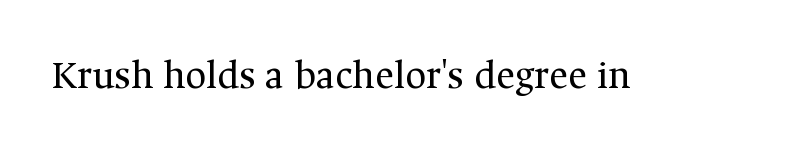
{"serif": "yes", "italic": "no", "bold": "no", "weight": "regular", "width": "normal", "stroke_contrast": "medium", "x_height": "medium", "monospaced": "no", "underline": "no", "letter_spacing": "normal", "letter_spacing_em": 0.0, "glyph_px": 41}
